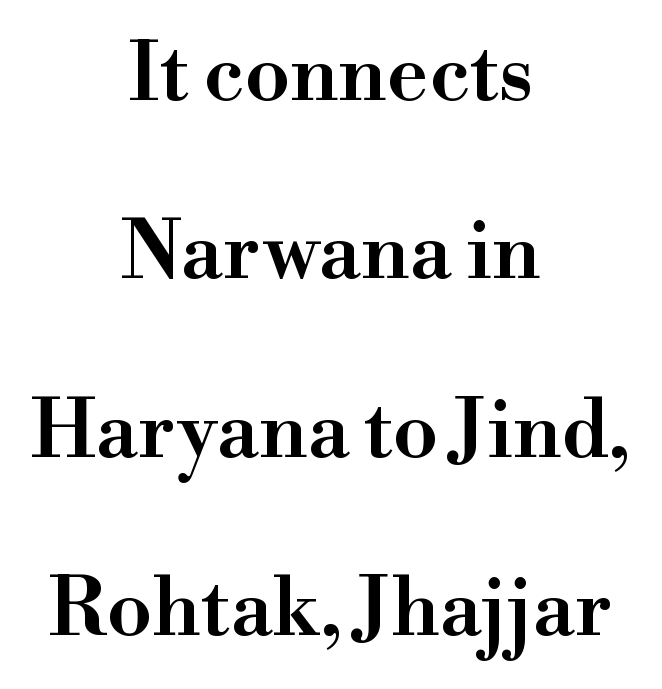
The image shows 80 px semibold serif type, upright; set centered, loose line spacing (2.23x), normal letter spacing, not underlined; high stroke contrast and a small x-height.
